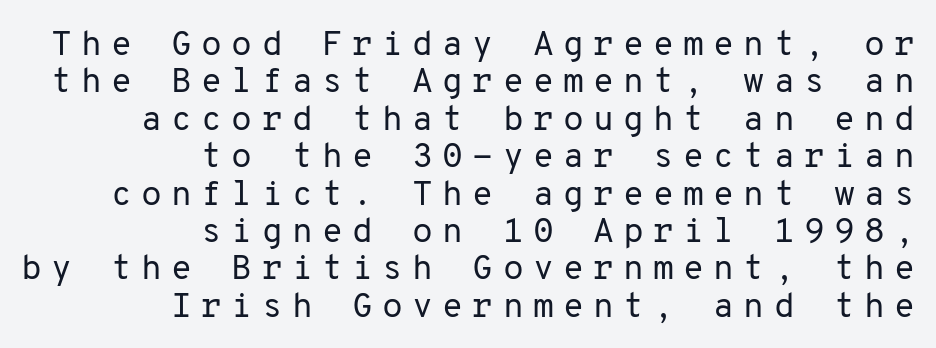
{"serif": "no", "italic": "no", "bold": "no", "weight": "regular", "width": "normal", "stroke_contrast": "low", "x_height": "medium", "monospaced": "yes", "underline": "no", "align": "right", "line_spacing": "tight", "line_spacing_ratio": 1.1, "letter_spacing": "wide", "letter_spacing_em": 0.27, "glyph_px": 34}
